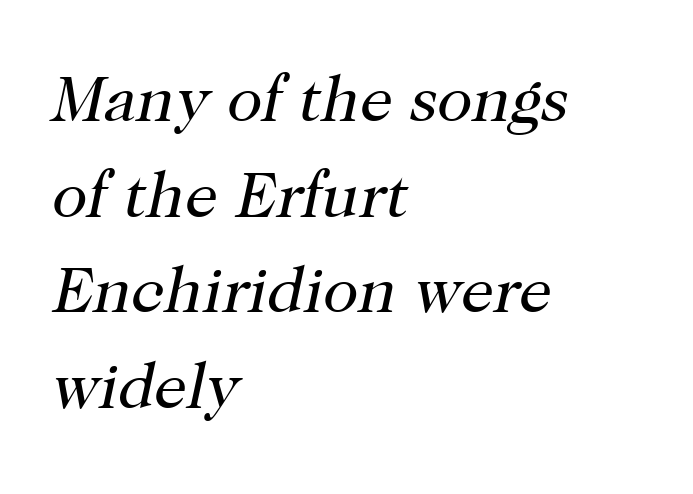
{"serif": "yes", "italic": "yes", "lean": "right", "slant_degrees": 12, "bold": "no", "weight": "regular", "width": "normal", "stroke_contrast": "high", "x_height": "medium", "monospaced": "no", "underline": "no", "align": "left", "line_spacing": "normal", "line_spacing_ratio": 1.47, "letter_spacing": "normal", "letter_spacing_em": 0.0, "glyph_px": 65}
